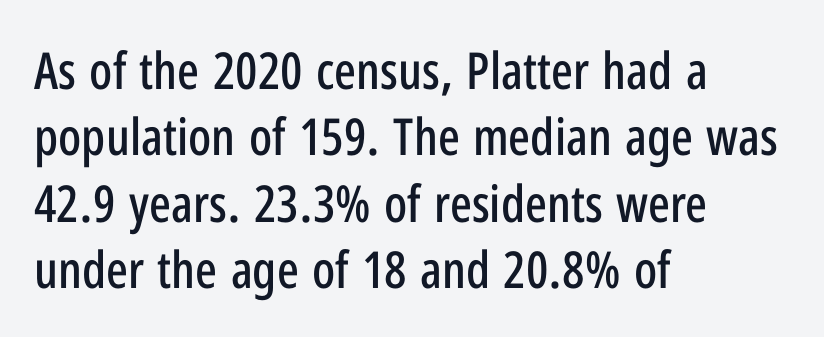
Rule under the text: the space is simply empty. Proportional: the letters do not fall into vertical columns. You could call the tracking neutral — neither tight nor loose. Every row of glyphs begins at an identical x-position on the left.
